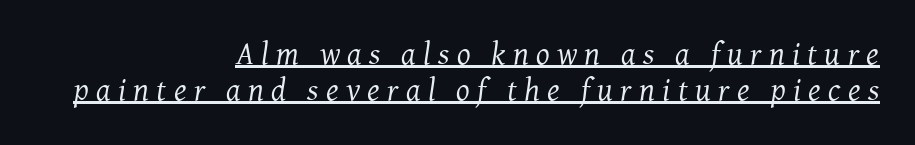
{"serif": "yes", "italic": "yes", "lean": "right", "slant_degrees": 7, "bold": "no", "weight": "regular", "width": "normal", "stroke_contrast": "medium", "x_height": "medium", "monospaced": "no", "underline": "yes", "align": "right", "line_spacing": "tight", "line_spacing_ratio": 1.12, "letter_spacing": "wide", "letter_spacing_em": 0.23, "glyph_px": 32}
